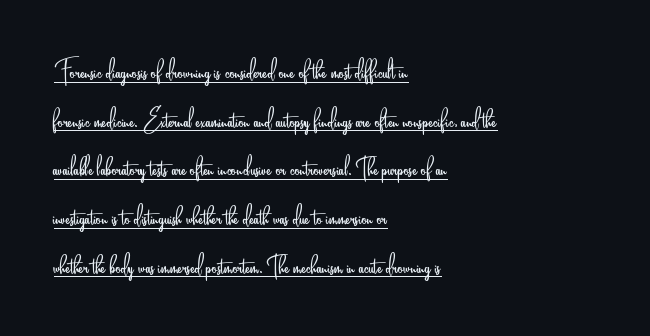
{"serif": "no", "bold": "no", "weight": "light", "width": "condensed", "stroke_contrast": "low", "x_height": "small", "monospaced": "no", "underline": "yes", "align": "left", "line_spacing": "normal", "line_spacing_ratio": 1.52, "letter_spacing": "normal", "letter_spacing_em": 0.0, "glyph_px": 32}
